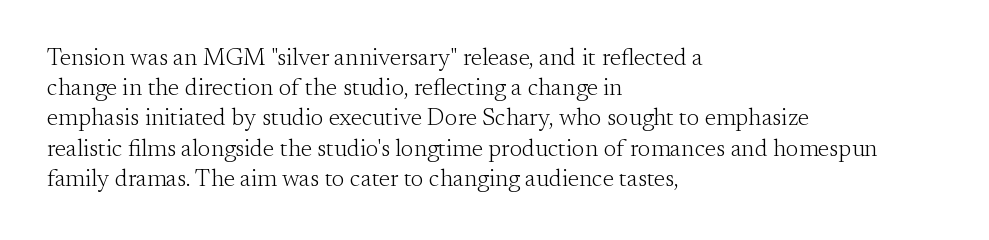
The image shows 24 px text type, upright; set left-aligned, normal line spacing (1.26x), normal letter spacing, not underlined.
